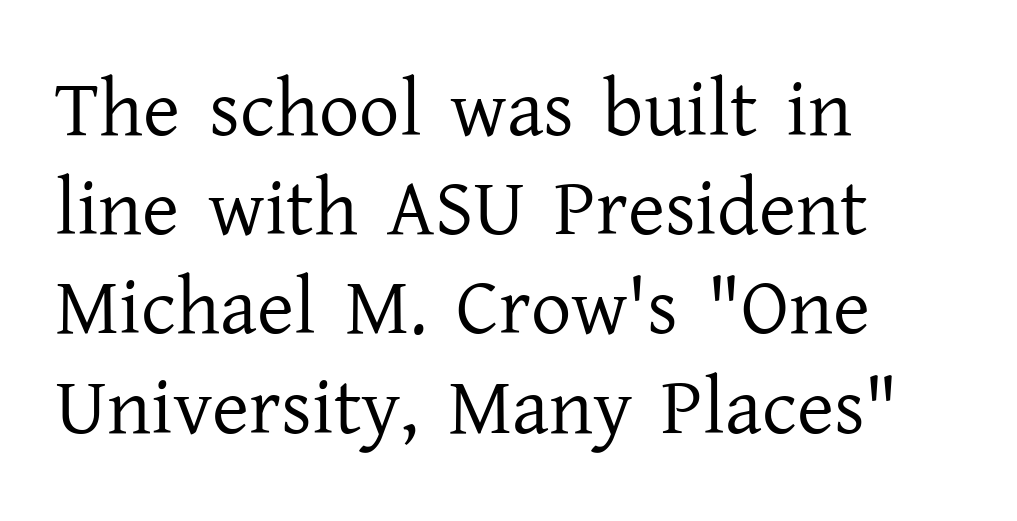
Q: Is the text bold? A: No.
Q: Is the text italic (slanted)? A: No, it is upright.
Q: Is the typeface a serif or a sans-serif typeface? A: Serif.
Q: Is the text underlined? A: No.
Q: How is the paragraph aligned? A: Left-aligned.
Q: Is the spacing between letters normal or unusually wide? A: Normal.
Q: Width (condensed, normal, or wide)? A: Normal.
Q: Stroke contrast? A: Low.
Q: x-height? A: Medium.
Q: Monospaced? A: No.
